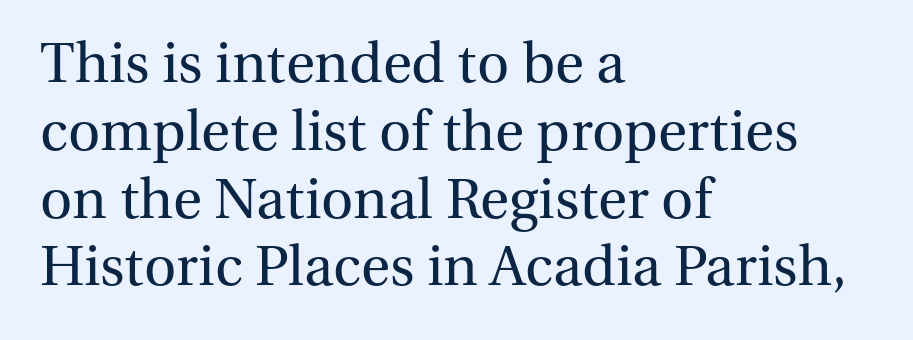
The type family on display is of the serif kind. The lines in this sample share a left origin and differ only in where they stop. The passage shown has conventional tracking throughout. Do the characters align in a grid? No, the font is proportional. No heavy texture on the line: the type isn't bold.
